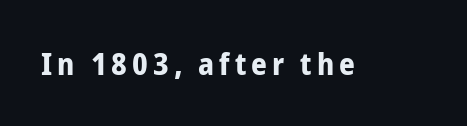
Q: Is the text bold? A: Yes.
Q: Is the text italic (slanted)? A: No, it is upright.
Q: Is the typeface a serif or a sans-serif typeface? A: Sans-serif.
Q: Is the text underlined? A: No.
Q: Width (condensed, normal, or wide)? A: Condensed.
Q: Stroke contrast? A: Low.
Q: x-height? A: Medium.
Q: Monospaced? A: No.
